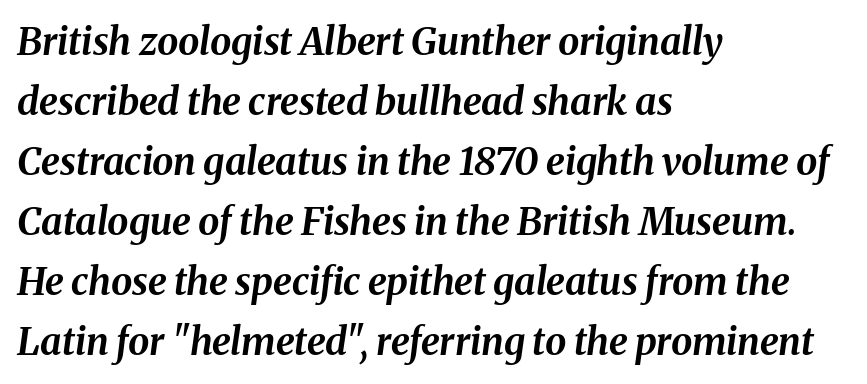
Layout note: lines flush left. On the weight axis this lands at bold, roughly 700. No word sits above an underline. What's the leading like? Ordinary, nothing unusual. Here the glyphs are tracked normally, forming tight word shapes.
